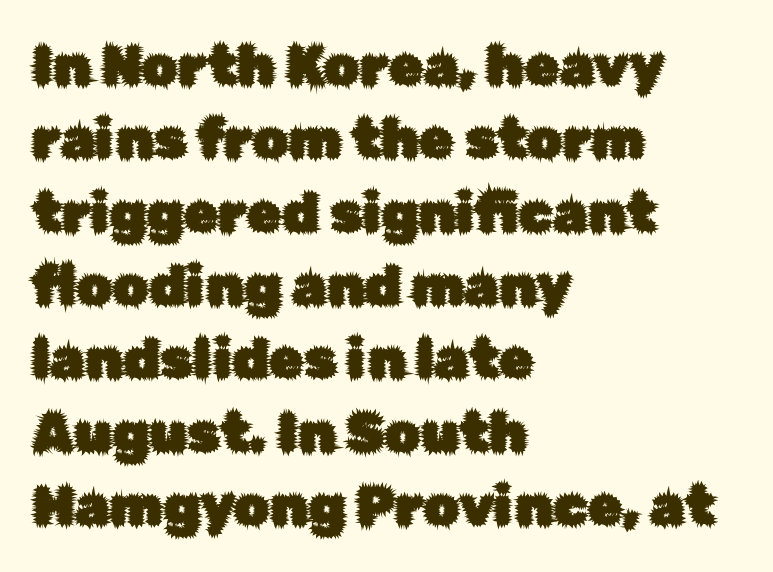
Left-aligned paragraph, ragged on the right. Quick note: interline space is typical. How are the letters spaced? Ordinarily, with no added tracking. Here the designer chose a conventional face with non-uniform glyph widths. Are there feet on the stems? There aren't — it's a sans.
